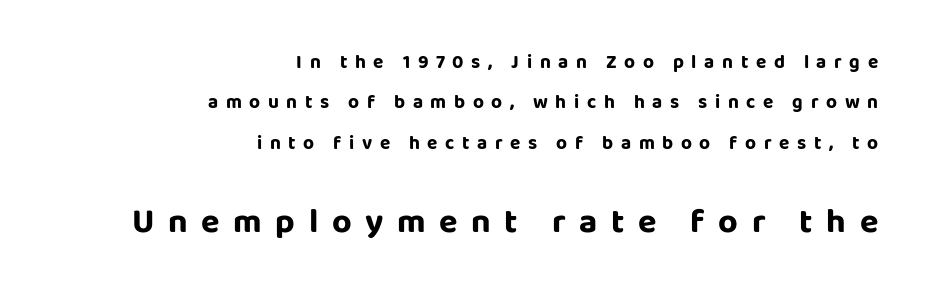
Q: Is the text bold? A: Yes.
Q: Is the text italic (slanted)? A: No, it is upright.
Q: Is the typeface a serif or a sans-serif typeface? A: Sans-serif.
Q: Is the text underlined? A: No.
Q: How is the paragraph aligned? A: Right-aligned.
Q: Is the spacing between letters normal or unusually wide? A: Unusually wide.
Q: Is the spacing between lines tight, normal or loose? A: Loose.
Q: Which block of text is set in a larger size, the first (top) or the second (bottom)? A: The second (bottom) one.
Q: Width (condensed, normal, or wide)? A: Normal.
Q: Stroke contrast? A: Low.
Q: x-height? A: Large.
Q: Monospaced? A: No.
